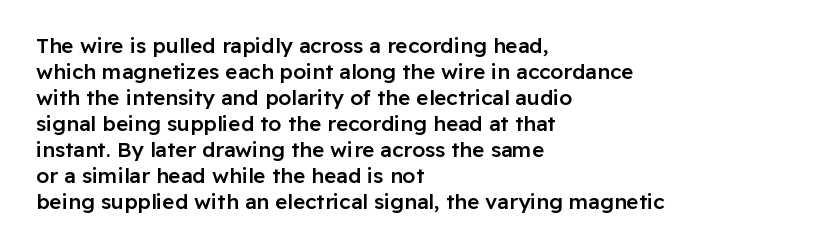
The image shows 21 px text type, upright; set left-aligned, line spacing 1.24x, normal letter spacing, not underlined.
